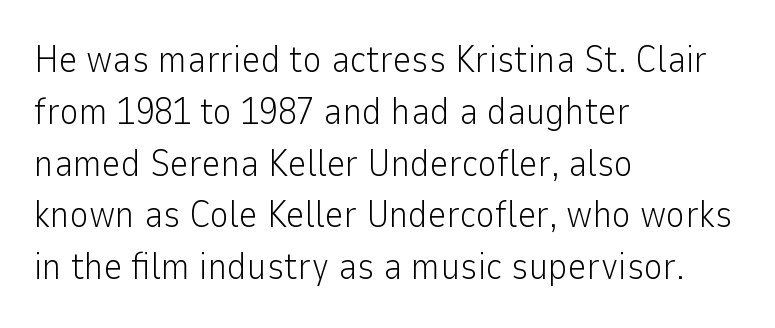
{"serif": "no", "italic": "no", "bold": "no", "weight": "light", "width": "normal", "stroke_contrast": "low", "x_height": "medium", "monospaced": "no", "underline": "no", "align": "left", "line_spacing": "normal", "line_spacing_ratio": 1.4, "letter_spacing": "normal", "letter_spacing_em": 0.0, "glyph_px": 37}
